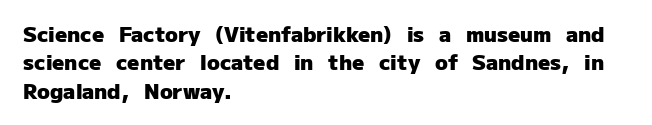
{"italic": "no", "bold": "yes", "underline": "no", "align": "left", "line_spacing": "normal", "line_spacing_ratio": 1.35, "letter_spacing": "normal", "letter_spacing_em": 0.0, "glyph_px": 21}
